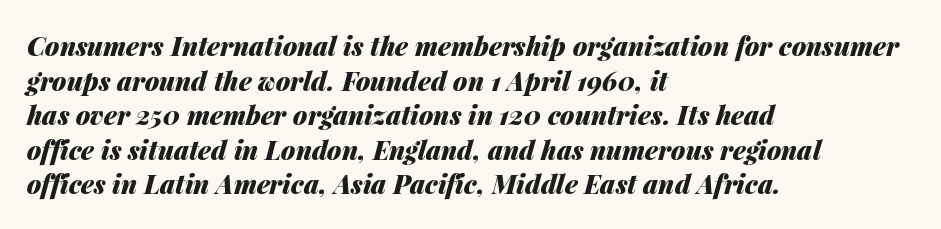
The image shows 26 px bold type, italic (leaning right); set left-aligned, normal line spacing (1.33x), normal letter spacing, not underlined.
